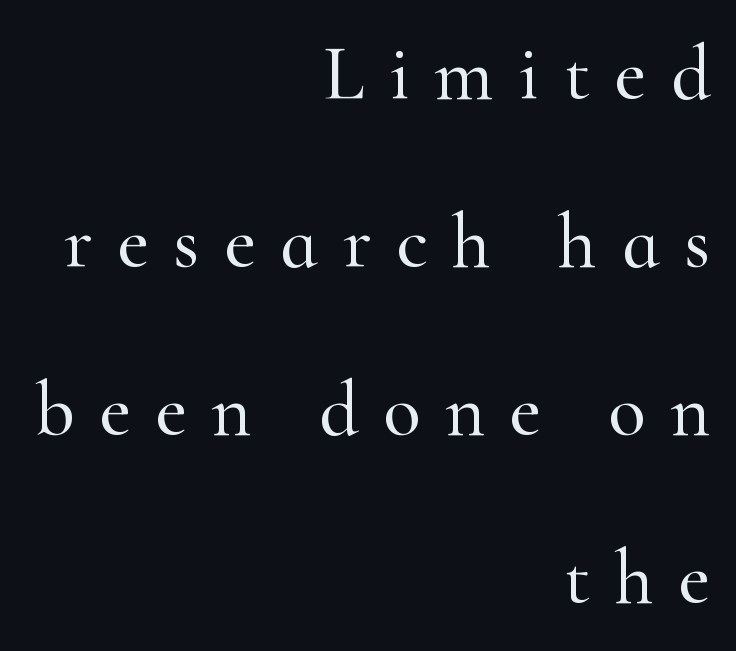
Has an underline been added? It has not. The compositor pushed each line to the right boundary. Display-style spreading of the glyphs; the letterfit is very open. The axis of the letterforms is exactly vertical. Leading: increased.
